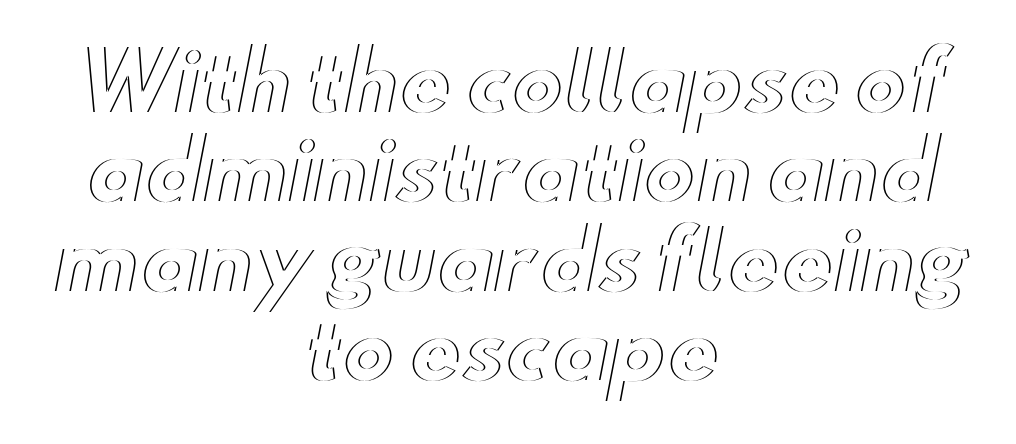
The image shows 79 px wide type; set centered, tight line spacing (1.13x), normal letter spacing, not underlined; a small x-height.
